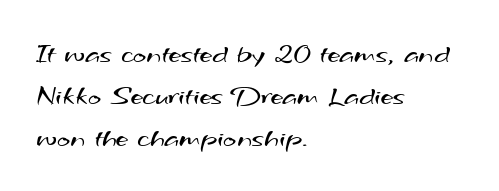
The compositor pushed each line to the left boundary. The face used here is rendered with its standard letterfit. Bold? No — there's no thickening of the strokes. Serif or sans? Sans — the stroke terminals are bare. Leading: standard. Here the designer chose a conventional face with non-uniform glyph widths.
